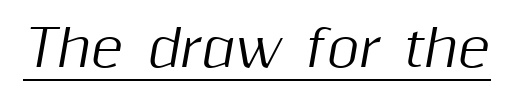
{"italic": "yes", "lean": "right", "slant_degrees": 10, "width": "normal", "stroke_contrast": "medium", "x_height": "medium", "monospaced": "no", "underline": "yes", "letter_spacing": "normal", "letter_spacing_em": 0.0, "glyph_px": 50}
